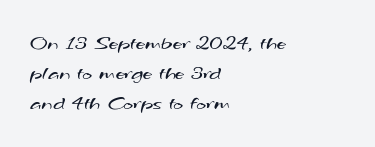
Has an underline been added? It has not. The face looks like a standard text weight, possibly lighter. The designer left line spacing at the default. Letter spacing: default.
